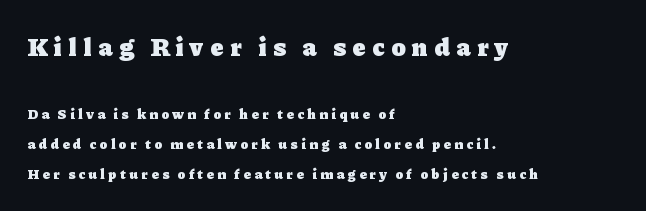
The image shows 26 px bold type, upright; set left-aligned, loose line spacing (2.13x), unusually wide letter spacing (+0.26 em), not underlined; the first (top) block is 1.86x larger.
